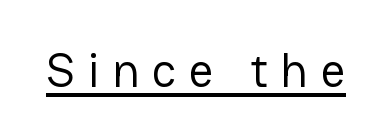
The specimen includes a rule beneath the text block's lines. Varying glyph widths throughout — classic text-font behaviour. If you drew a line through each stem, it would be perfectly vertical. Tracking value appears strongly positive — letters spread wide. Classification — sans serif.
